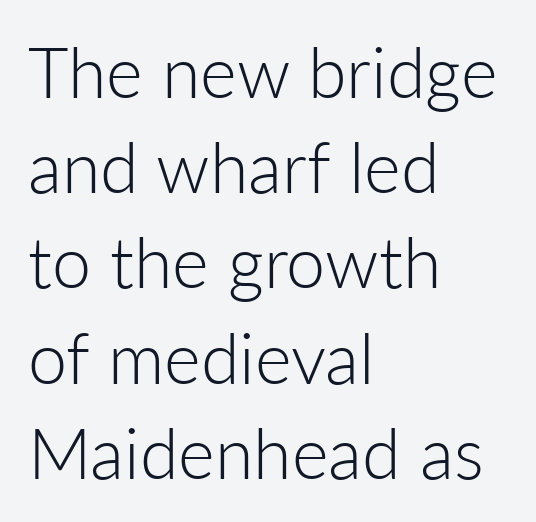
The image shows 70 px light sans-serif type, upright; set left-aligned, normal line spacing (1.36x), normal letter spacing, not underlined; low stroke contrast and a medium x-height.
